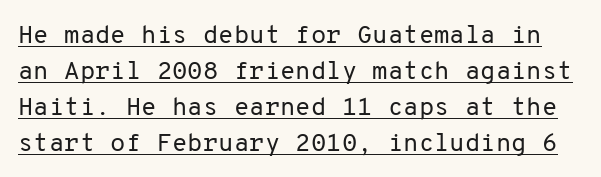
The image shows 25 px text type, upright; set normal line spacing (1.44x), normal letter spacing, underlined.
